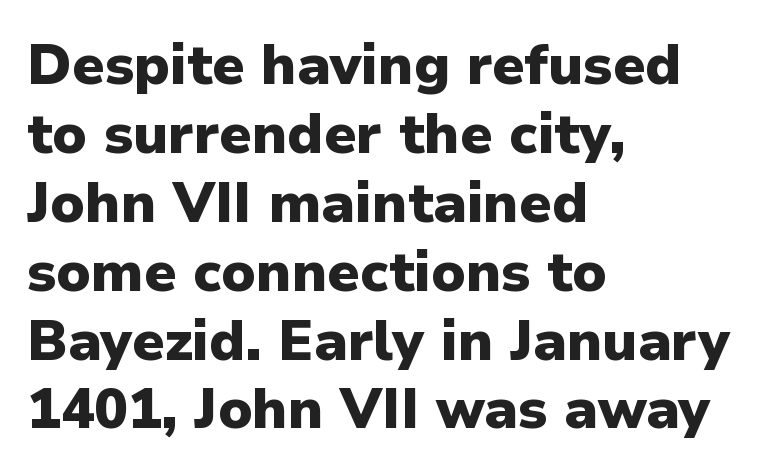
Q: Is the text bold? A: Yes.
Q: Is the text italic (slanted)? A: No, it is upright.
Q: Is the typeface a serif or a sans-serif typeface? A: Sans-serif.
Q: Is the text underlined? A: No.
Q: How is the paragraph aligned? A: Left-aligned.
Q: Is the spacing between letters normal or unusually wide? A: Normal.
Q: Width (condensed, normal, or wide)? A: Normal.
Q: Stroke contrast? A: Low.
Q: x-height? A: Medium.
Q: Monospaced? A: No.
